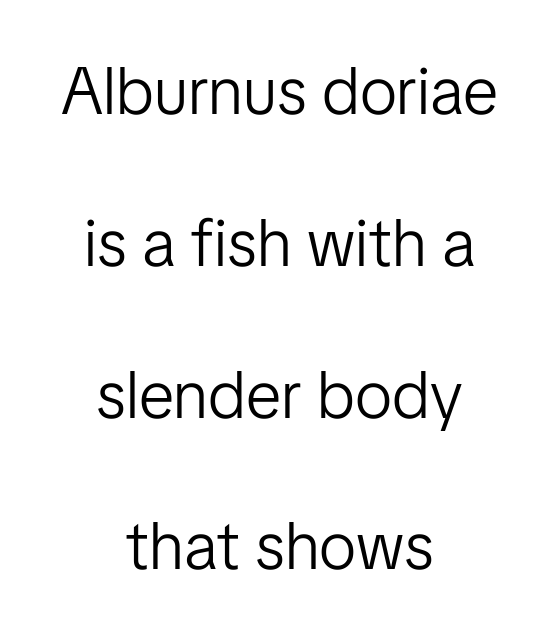
The image shows 66 px light sans-serif type, upright; set centered, loose line spacing (2.3x), normal letter spacing, not underlined; low stroke contrast and a medium x-height.
